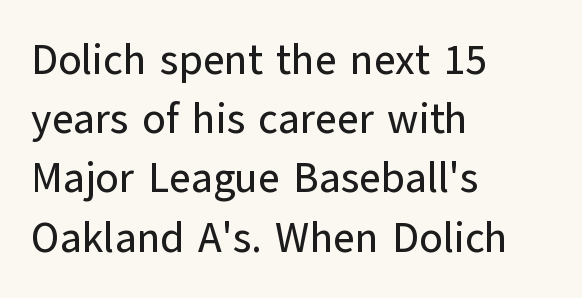
The image shows 42 px sans-serif type, upright; set left-aligned, normal line spacing (1.41x), normal letter spacing, not underlined; low stroke contrast and a medium x-height.
